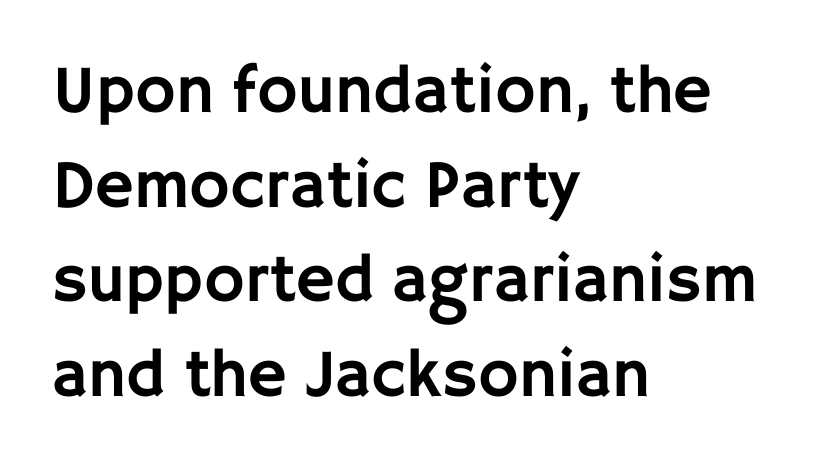
Q: Is the text italic (slanted)? A: No, it is upright.
Q: Is the typeface a serif or a sans-serif typeface? A: Sans-serif.
Q: Is the text underlined? A: No.
Q: How is the paragraph aligned? A: Left-aligned.
Q: Is the spacing between letters normal or unusually wide? A: Normal.
Q: Is the spacing between lines tight, normal or loose? A: Normal.
Q: Width (condensed, normal, or wide)? A: Normal.
Q: Stroke contrast? A: Low.
Q: x-height? A: Large.
Q: Monospaced? A: No.
